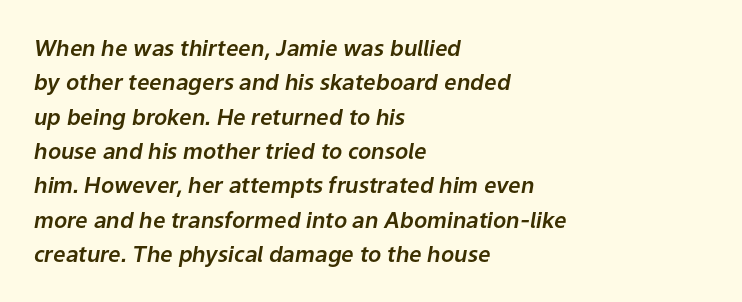
The image shows 22 px text type, italic (leaning right); set left-aligned, normal line spacing (1.56x), normal letter spacing, not underlined.
